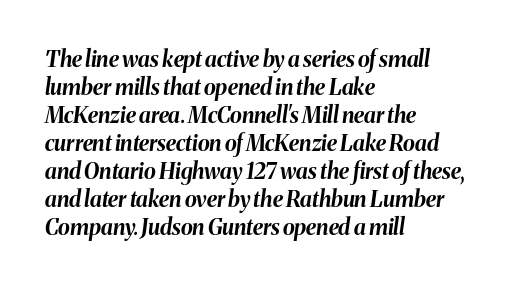
{"italic": "yes", "lean": "right", "slant_degrees": 8, "bold": "yes", "underline": "no", "align": "left", "line_spacing": "normal", "line_spacing_ratio": 1.27, "letter_spacing": "normal", "letter_spacing_em": 0.0, "glyph_px": 22}
